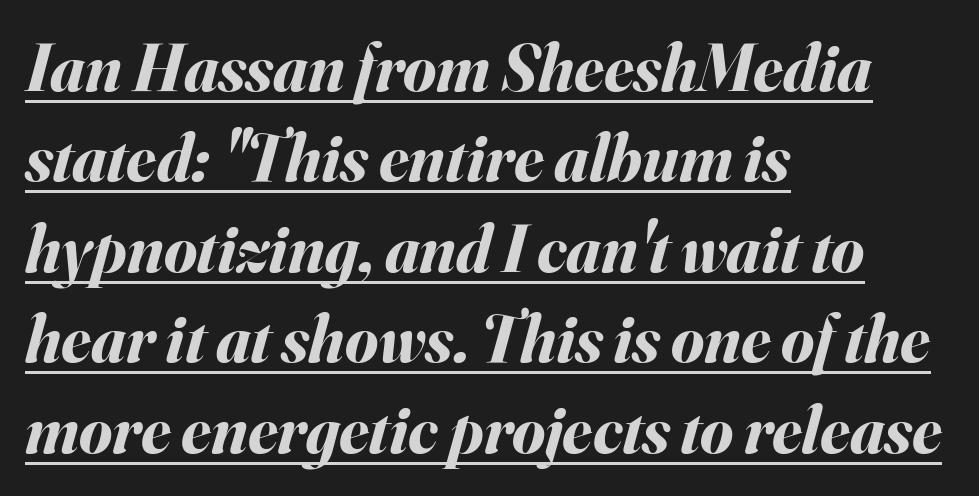
The image shows 67 px bold type, italic (leaning right); set left-aligned, normal line spacing (1.35x), normal letter spacing, underlined; medium stroke contrast and a small x-height.
